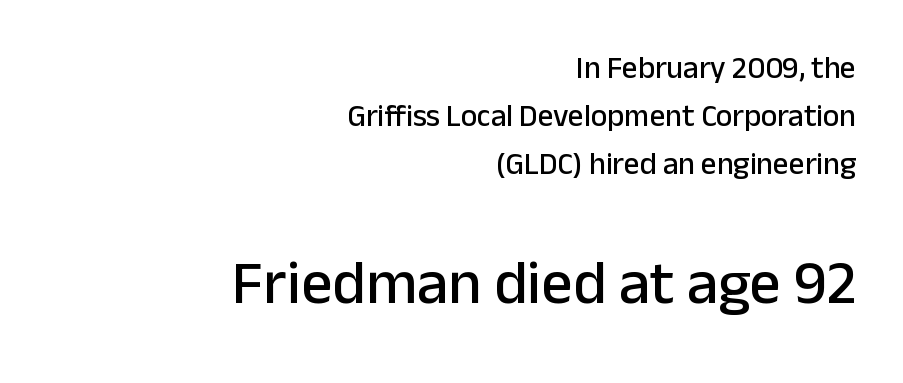
Q: Is the text italic (slanted)? A: No, it is upright.
Q: Is the typeface a serif or a sans-serif typeface? A: Sans-serif.
Q: Is the text underlined? A: No.
Q: How is the paragraph aligned? A: Right-aligned.
Q: Is the spacing between letters normal or unusually wide? A: Normal.
Q: Is the spacing between lines tight, normal or loose? A: Normal.
Q: Which block of text is set in a larger size, the first (top) or the second (bottom)? A: The second (bottom) one.
Q: Width (condensed, normal, or wide)? A: Normal.
Q: Stroke contrast? A: Low.
Q: x-height? A: Medium.
Q: Monospaced? A: No.
